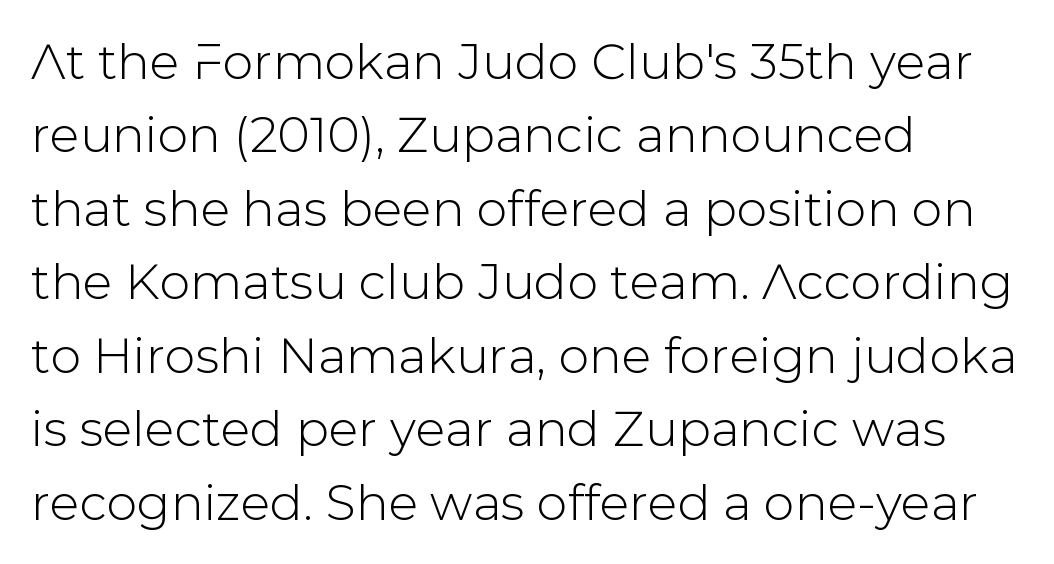
Normally led — the rows are evenly, conventionally spaced. Line beginnings align vertically; line endings do not. I'd call this a sans setting — the letters go barefoot. Underline: absent.
